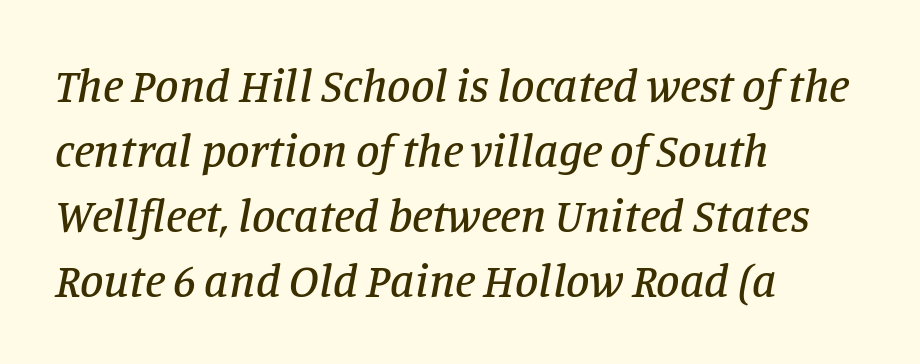
Q: Is the text italic (slanted)? A: Yes, it leans right by about 11 degrees.
Q: Is the typeface a serif or a sans-serif typeface? A: Serif.
Q: Is the text underlined? A: No.
Q: How is the paragraph aligned? A: Left-aligned.
Q: Is the spacing between letters normal or unusually wide? A: Normal.
Q: Is the spacing between lines tight, normal or loose? A: Normal.
Q: Width (condensed, normal, or wide)? A: Normal.
Q: Stroke contrast? A: Low.
Q: x-height? A: Large.
Q: Monospaced? A: No.
